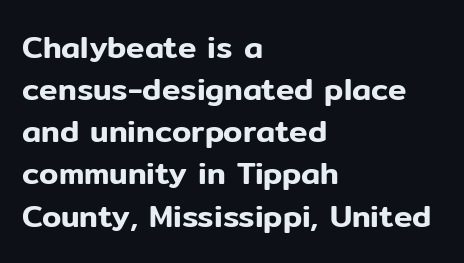
{"serif": "no", "italic": "no", "width": "normal", "stroke_contrast": "low", "x_height": "medium", "monospaced": "no", "underline": "no", "align": "left", "line_spacing": "normal", "line_spacing_ratio": 1.36, "letter_spacing": "normal", "letter_spacing_em": 0.0, "glyph_px": 31}
